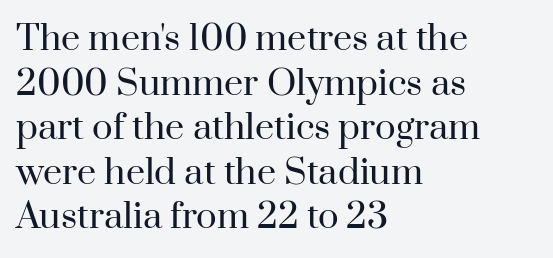
{"serif": "yes", "italic": "no", "bold": "no", "weight": "regular", "width": "normal", "stroke_contrast": "high", "x_height": "small", "monospaced": "no", "underline": "no", "align": "left", "line_spacing": "normal", "line_spacing_ratio": 1.31, "letter_spacing": "normal", "letter_spacing_em": 0.0, "glyph_px": 34}
